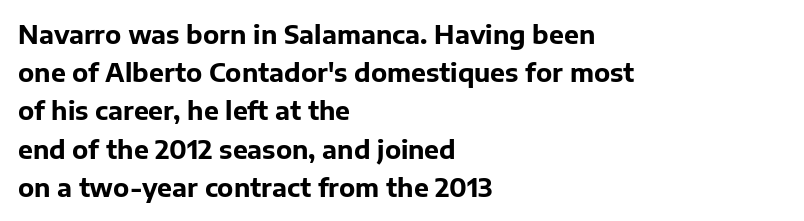
Q: Is the text bold? A: Yes.
Q: Is the text italic (slanted)? A: No, it is upright.
Q: Is the text underlined? A: No.
Q: How is the paragraph aligned? A: Left-aligned.
Q: Is the spacing between letters normal or unusually wide? A: Normal.
Q: Is the spacing between lines tight, normal or loose? A: Normal.
